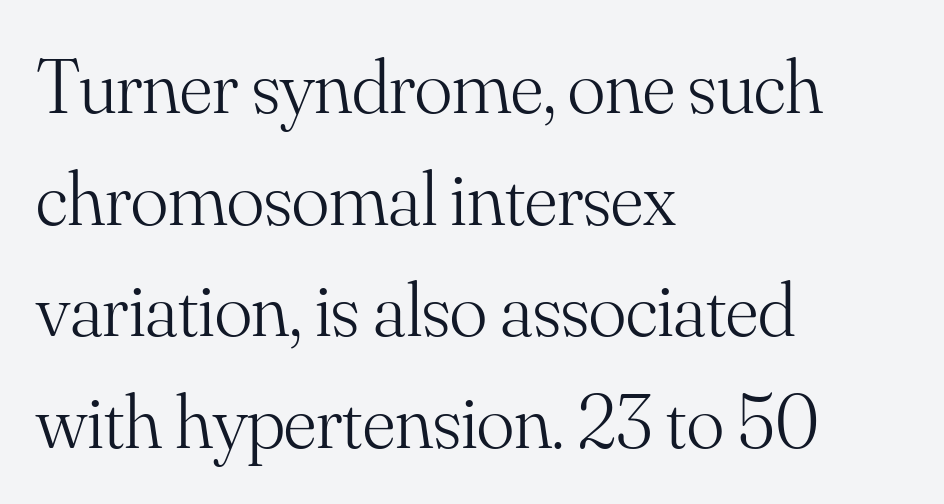
The image shows 78 px light serif type, upright; set left-aligned, normal line spacing (1.43x), normal letter spacing, not underlined; medium stroke contrast and a small x-height.
